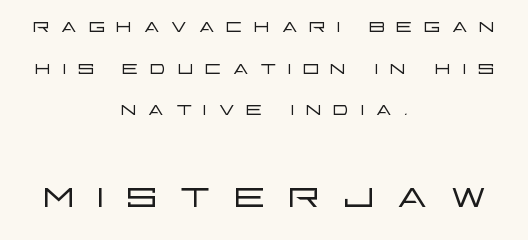
{"serif": "no", "italic": "no", "bold": "no", "weight": "light", "width": "wide", "stroke_contrast": "low", "x_height": "large", "monospaced": "no", "underline": "no", "align": "center", "line_spacing": "normal", "line_spacing_ratio": 1.6, "letter_spacing": "wide", "letter_spacing_em": 0.39, "larger_block": "second", "size_ratio": 1.96, "glyph_px": 51}
